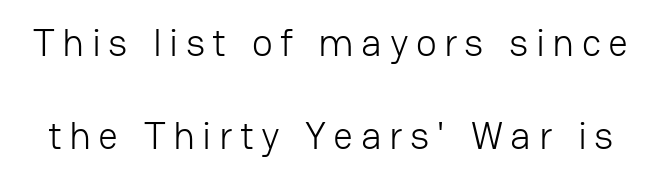
If you drew a line through each stem, it would be perfectly vertical. Decoration check: the copy has no underline. Is the type heavy? It reads as light-to-regular instead. You can tell from the bare stems that sans-serif type was used. The face used here is proportionally spaced, like ordinary book or web type.
